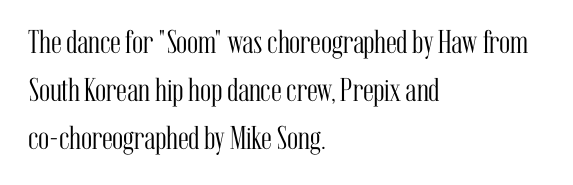
Summary of weight: not heavy and not bold. You could not count columns in this text — the font is proportionally spaced. The paragraph has a hard left edge and a soft right edge. Posture: vertical.
